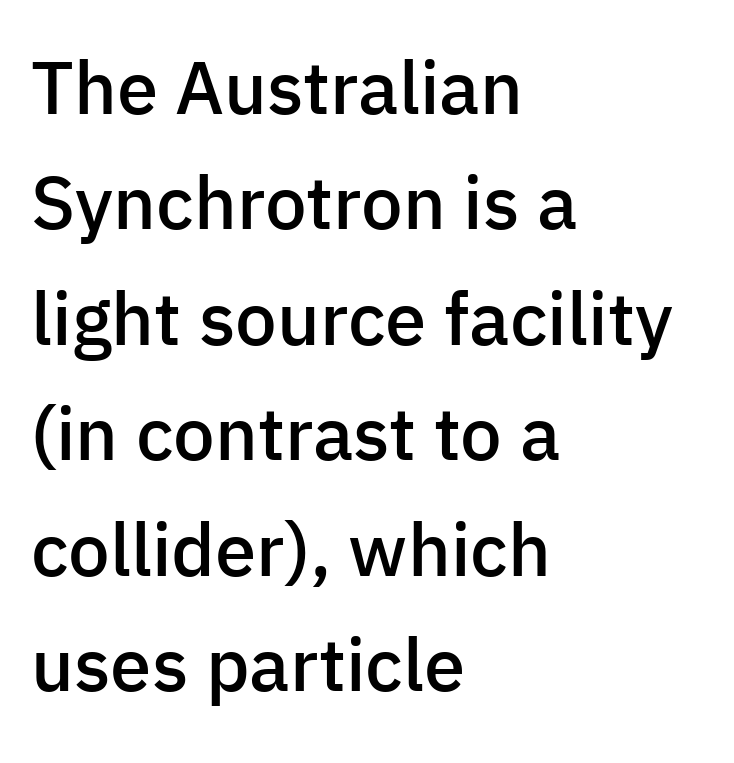
{"serif": "no", "italic": "no", "bold": "semi", "weight": "semibold", "width": "normal", "stroke_contrast": "low", "x_height": "medium", "monospaced": "no", "underline": "no", "align": "left", "line_spacing": "normal", "line_spacing_ratio": 1.56, "letter_spacing": "normal", "letter_spacing_em": 0.0, "glyph_px": 74}
